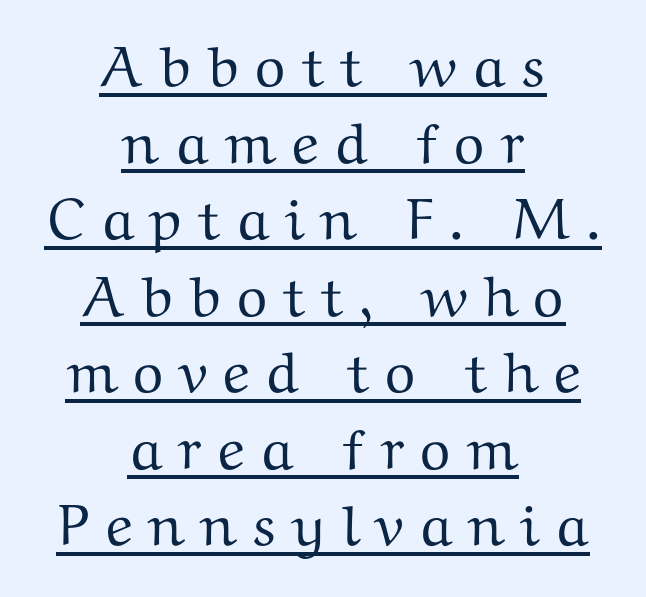
A typesetter would call this leading conventional body-copy spacing. The tracking jumps out immediately: characters are airy and widely separated. A typesetter would call this proportional, since set widths differ per character. Looks like someone drew a line under every word here. A typesetter would mark this as roman, not italic.
